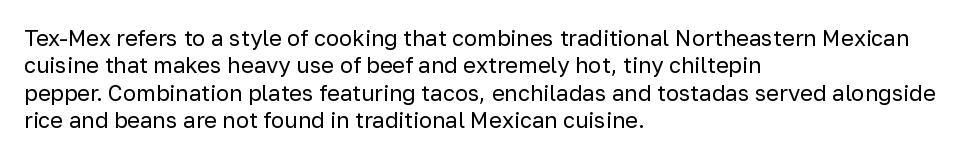
Rendered with straight, roman letterforms. Weight: not bold — regular or lighter. Words appear dense and cohesive because spacing is normal. Horizontal alignment here is leftward, the default for most running prose. A clean baseline with only descenders dipping below it.
